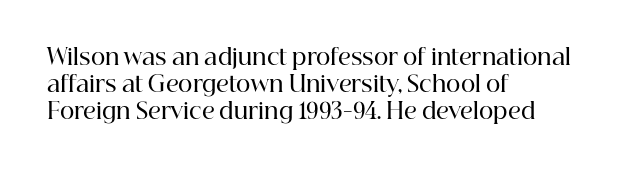
Letters rest on an invisible, unmarked baseline. Notice how the stems are strictly vertical — no italics here. In terms of letterspacing, this is plain default setting. This is moderately heavy type, rendered in semibold. Reading down the block, your eye returns to a fixed left position each line.
